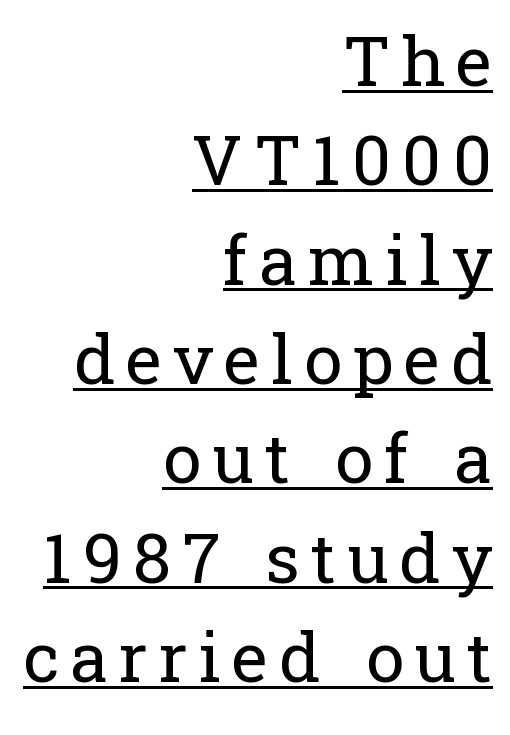
Q: Is the text bold? A: No.
Q: Is the text italic (slanted)? A: No, it is upright.
Q: Is the typeface a serif or a sans-serif typeface? A: Serif.
Q: Is the text underlined? A: Yes.
Q: How is the paragraph aligned? A: Right-aligned.
Q: Is the spacing between lines tight, normal or loose? A: Normal.
Q: Width (condensed, normal, or wide)? A: Normal.
Q: Stroke contrast? A: Low.
Q: x-height? A: Medium.
Q: Monospaced? A: No.
